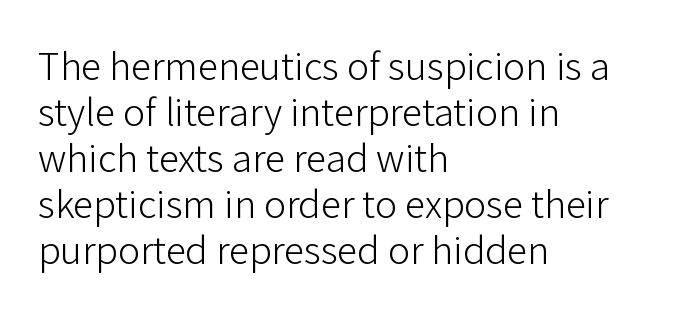
{"serif": "no", "italic": "no", "bold": "no", "weight": "light", "width": "normal", "stroke_contrast": "low", "x_height": "medium", "monospaced": "no", "underline": "no", "align": "left", "line_spacing": "tight", "line_spacing_ratio": 1.12, "letter_spacing": "normal", "letter_spacing_em": 0.0, "glyph_px": 41}
